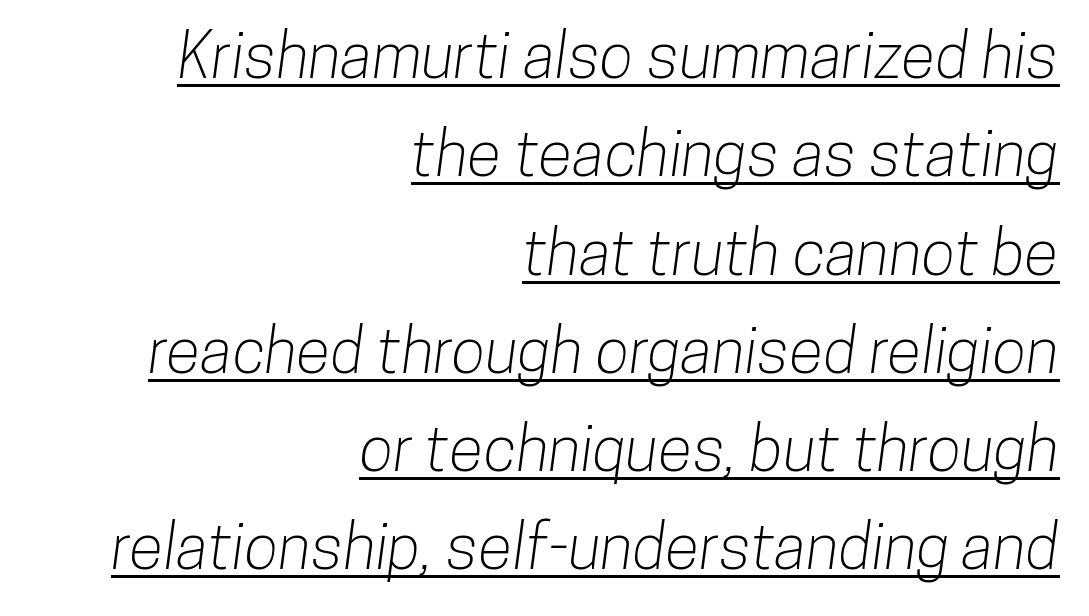
Students, observe the line beneath the letters — that is underlining. Caption: multi-line text, flush right, ragged left. The space between consecutive lines is moderate. No extra tracking has been applied to these lines. I'd call this a sans setting — the letters go barefoot. Is this a fixed-width face? No — the glyphs have proportional, varying widths.
